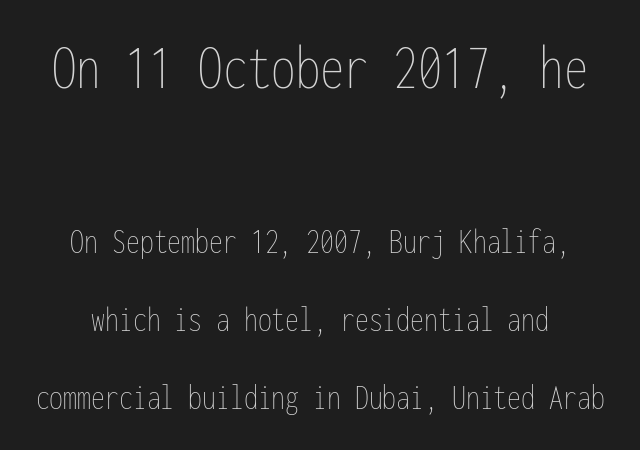
{"italic": "no", "bold": "no", "weight": "thin", "width": "condensed", "stroke_contrast": "low", "x_height": "medium", "monospaced": "yes", "underline": "no", "line_spacing": "loose", "line_spacing_ratio": 2.11, "letter_spacing": "normal", "letter_spacing_em": 0.0, "larger_block": "first", "size_ratio": 1.76, "glyph_px": 65}
